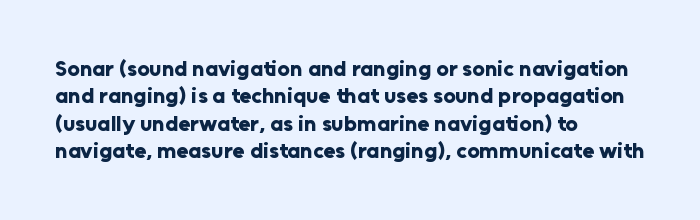
The image shows 22 px bold type, upright; set left-aligned, normal line spacing (1.25x), normal letter spacing, not underlined.
